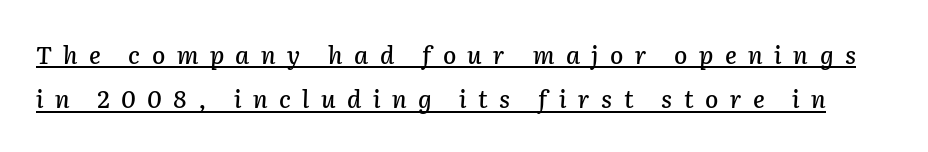
Q: Is the text italic (slanted)? A: Yes, it leans right by about 2 degrees.
Q: Is the text underlined? A: Yes.
Q: Is the spacing between letters normal or unusually wide? A: Unusually wide.
